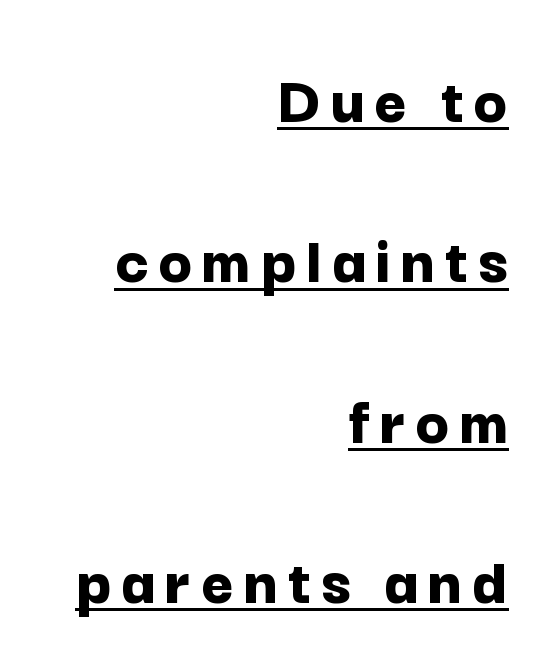
The rendering anchors every line to the right-hand side. Regarding leading, the lines here are spaced well apart. Summary of weight: heavy, a full bold. Tall strokes in this sample are plumb rather than angled. Honestly, the underline is the first thing you notice here. Observe the absence of serifs on each vertical stroke in this sample.
